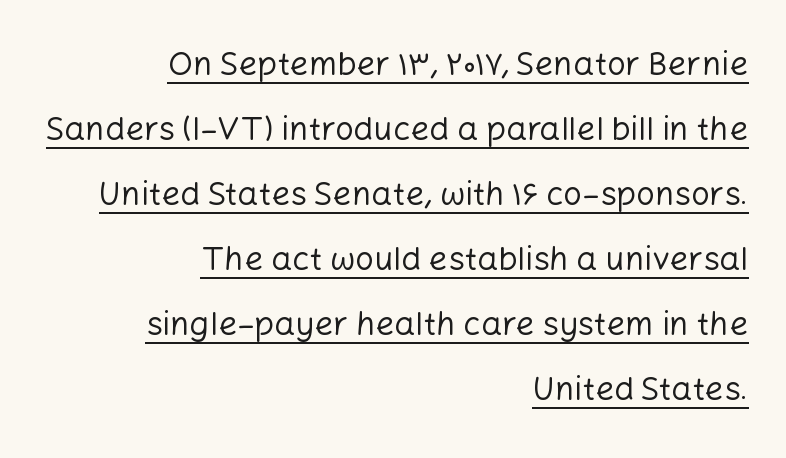
The image shows 33 px regular-weight sans-serif type, upright; set right-aligned, loose line spacing (1.97x), normal letter spacing, underlined; low stroke contrast and a medium x-height.
